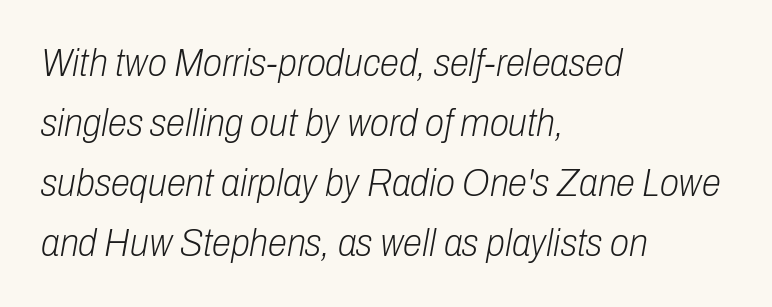
The image shows 39 px light, condensed type, italic (leaning right); set left-aligned, normal line spacing (1.54x), normal letter spacing, not underlined; low stroke contrast and a medium x-height.
